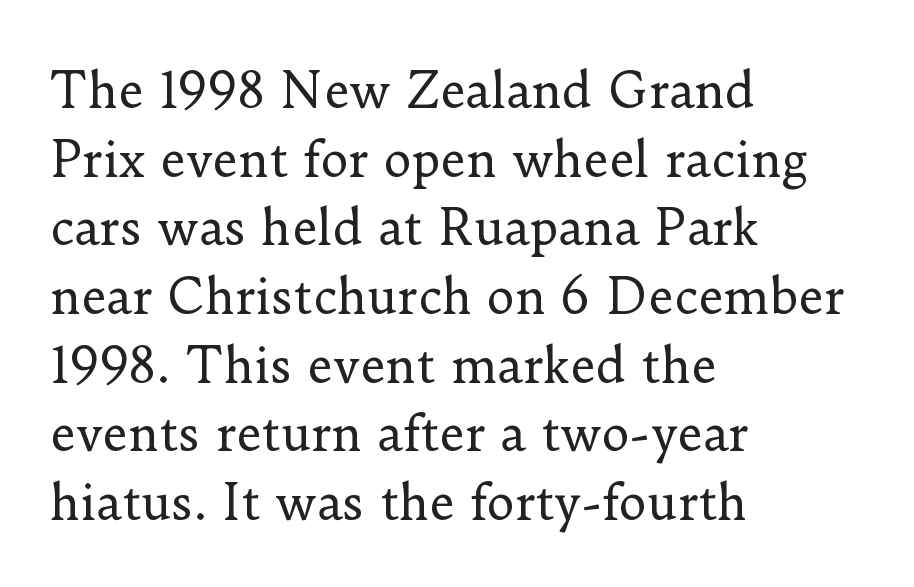
Inter-character spacing is left at the font's built-in metrics. The font is comparable to plain body text, perhaps lighter. The specimen omits any rule beneath the text block's lines. Varying glyph widths throughout — classic text-font behaviour. A student would call this left alignment; a typographer would say flush left, rag right.
